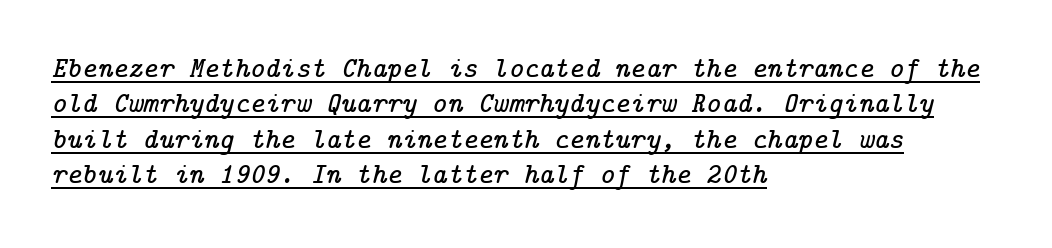
The words here are underlined. To sum up the face: it has serifs. Students, note that the glyphs here touch the page at normal intervals. The rendering anchors every line to the left-hand side. Notice how the stems are inclined rather than vertical — that's the hallmark of italics.
